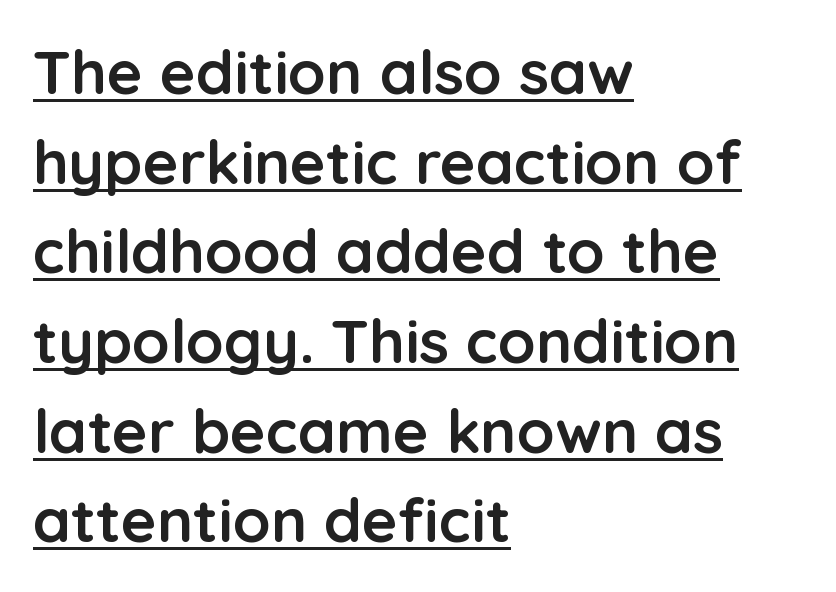
Q: Is the text bold? A: Yes.
Q: Is the text italic (slanted)? A: No, it is upright.
Q: Is the typeface a serif or a sans-serif typeface? A: Sans-serif.
Q: Is the text underlined? A: Yes.
Q: How is the paragraph aligned? A: Left-aligned.
Q: Is the spacing between letters normal or unusually wide? A: Normal.
Q: Is the spacing between lines tight, normal or loose? A: Normal.
Q: Width (condensed, normal, or wide)? A: Normal.
Q: Stroke contrast? A: Low.
Q: x-height? A: Medium.
Q: Monospaced? A: No.
